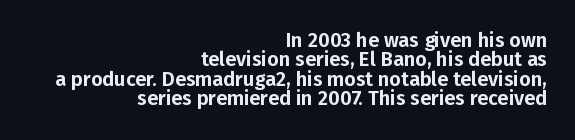
Q: Is the text italic (slanted)? A: No, it is upright.
Q: Is the text underlined? A: No.
Q: How is the paragraph aligned? A: Right-aligned.
Q: Is the spacing between letters normal or unusually wide? A: Normal.
Q: Is the spacing between lines tight, normal or loose? A: Tight.
